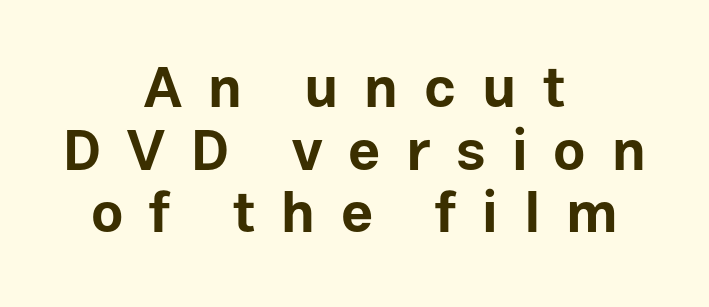
Tracking value appears strongly positive — letters spread wide. Its strokes are broad and dark, the hallmark of bold type. These lines were composed using upright roman letters. This rendering uses center alignment, leaving both contours irregular but symmetric. These lines are rendered in a variable-pitch font. Horizontal bands of white between lines are thin slivers.
